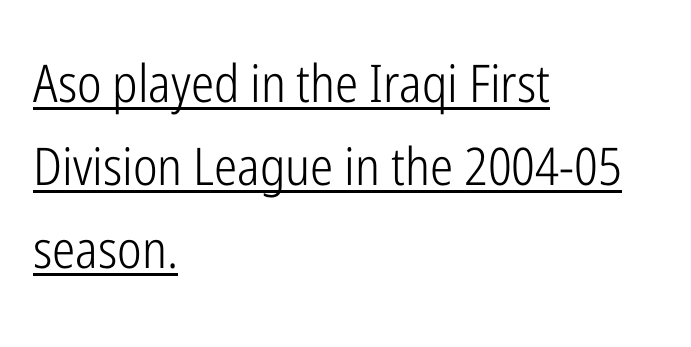
The font is comparable to plain body text, perhaps lighter. The rendering uses natural spacing where letterforms have individual widths. The glyphs are accompanied by a horizontal stroke just below them. Serifs: no, the terminals of the letterforms are clean. The passage shown stacks its lines at a standard gap. Characters remain perfectly vertical along every line.
